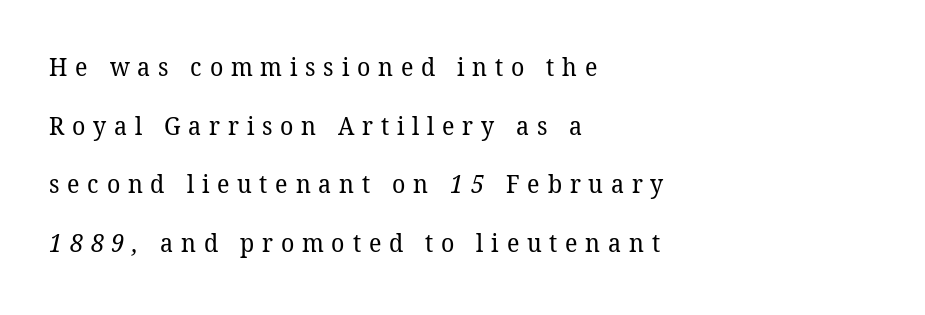
Between one letter and the next there's a generous, obvious gap. Think standard paragraph weight, or any step lighter than that. Horizontally, the lines are justified to the leading edge only. The foot of each line stays bare and open. Notice the wide empty band between every row — that's loose leading.
